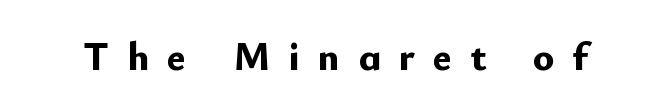
The image shows 40 px bold sans-serif type, upright; set unusually wide letter spacing (+0.46 em), not underlined; low stroke contrast and a small x-height.
